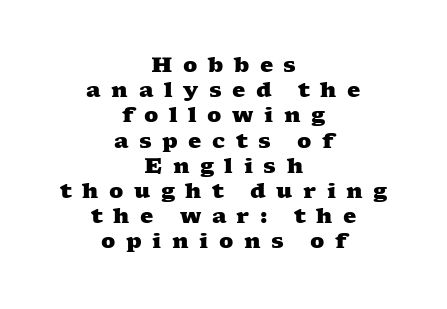
The image shows 21 px bold type; set centered, line spacing 1.2x, unusually wide letter spacing (+0.5 em), not underlined.
